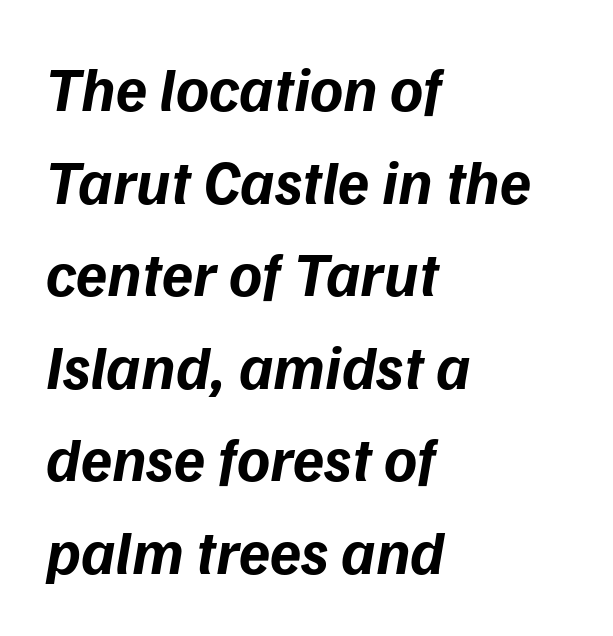
Proportional: the letters do not fall into vertical columns. This sample is left-justified, so line endings fall wherever the words run out. Is there much room between lines? A standard amount, neither cramped nor airy. Is the type slanted? Yes — the strokes lean at a clear angle.
